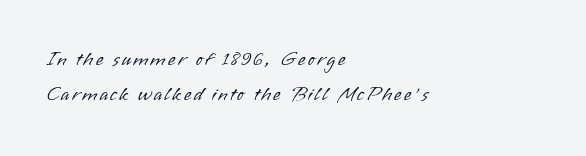
The image shows 20 px text type; set left-aligned, line spacing 1.77x, not underlined.
